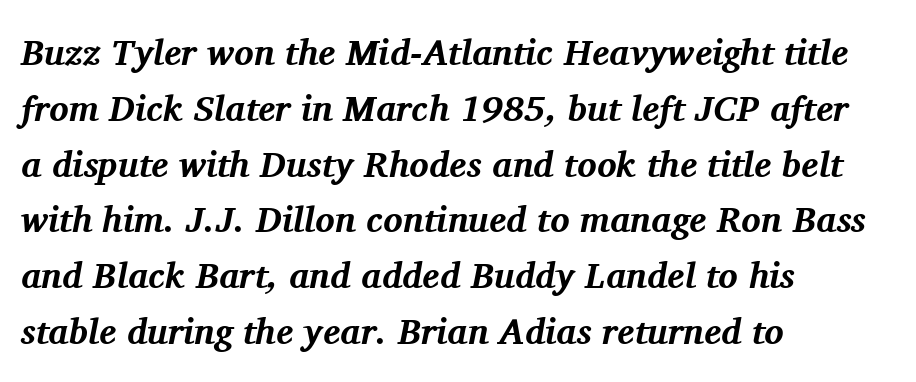
{"serif": "yes", "italic": "yes", "lean": "right", "slant_degrees": 11, "bold": "yes", "weight": "bold", "width": "normal", "stroke_contrast": "medium", "x_height": "medium", "monospaced": "no", "underline": "no", "align": "left", "line_spacing": "normal", "line_spacing_ratio": 1.55, "letter_spacing": "normal", "letter_spacing_em": 0.0, "glyph_px": 36}
